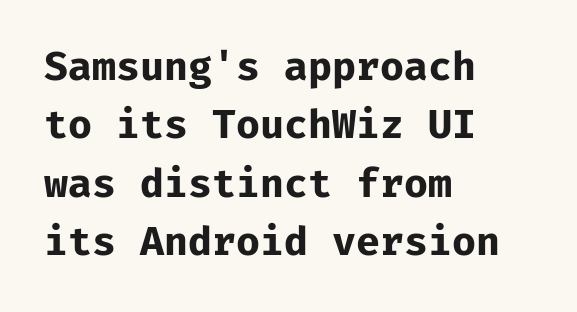
Q: Is the text bold? A: Yes.
Q: Is the text italic (slanted)? A: No, it is upright.
Q: Is the typeface a serif or a sans-serif typeface? A: Sans-serif.
Q: Is the text underlined? A: No.
Q: How is the paragraph aligned? A: Left-aligned.
Q: Is the spacing between letters normal or unusually wide? A: Normal.
Q: Is the spacing between lines tight, normal or loose? A: Normal.
Q: Width (condensed, normal, or wide)? A: Normal.
Q: Stroke contrast? A: Low.
Q: x-height? A: Medium.
Q: Monospaced? A: Yes.
